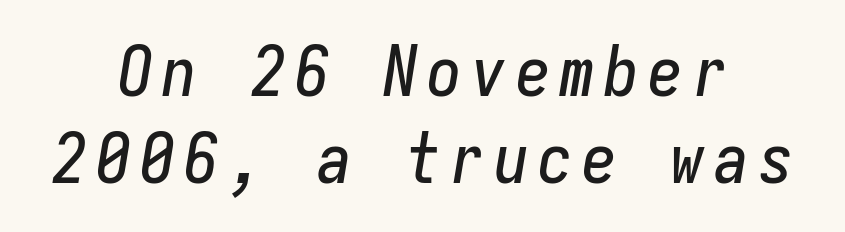
Q: Is the text italic (slanted)? A: Yes, it leans right by about 9 degrees.
Q: Is the text underlined? A: No.
Q: How is the paragraph aligned? A: Centered.
Q: Is the spacing between lines tight, normal or loose? A: Normal.
Q: Width (condensed, normal, or wide)? A: Condensed.
Q: Stroke contrast? A: Low.
Q: x-height? A: Medium.
Q: Monospaced? A: Yes.
